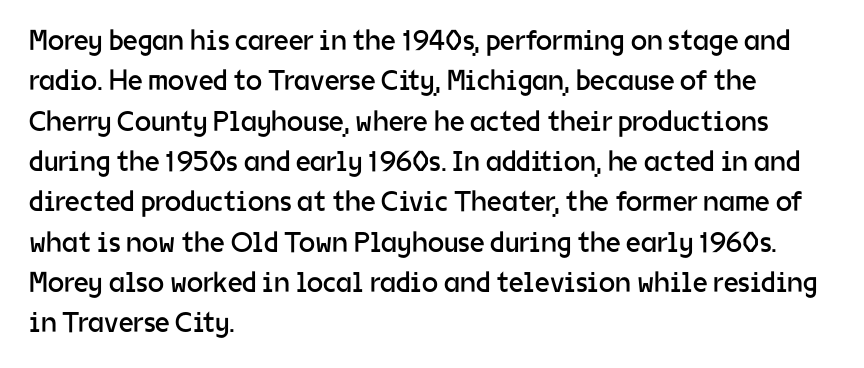
The type is set solid horizontally, with unmodified tracking. The axis of the letterforms is exactly vertical. The letters advance in unequal steps, a hallmark of proportional type. Stroke thickness stays within the range of a standard reading face or lighter. Quick note: interline space is typical.
